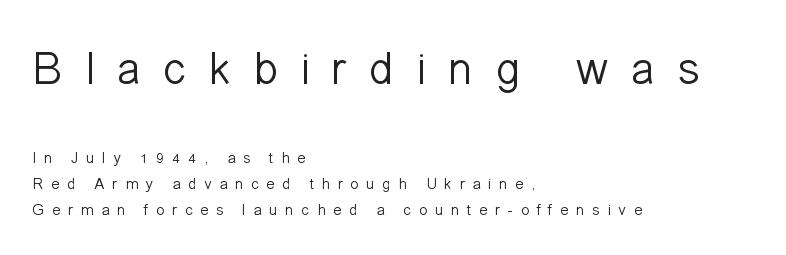
{"serif": "no", "italic": "no", "bold": "no", "weight": "light", "width": "normal", "stroke_contrast": "low", "x_height": "medium", "monospaced": "no", "underline": "no", "align": "left", "line_spacing": "normal", "line_spacing_ratio": 1.61, "letter_spacing": "wide", "letter_spacing_em": 0.45, "larger_block": "first", "size_ratio": 2.94, "glyph_px": 47}
